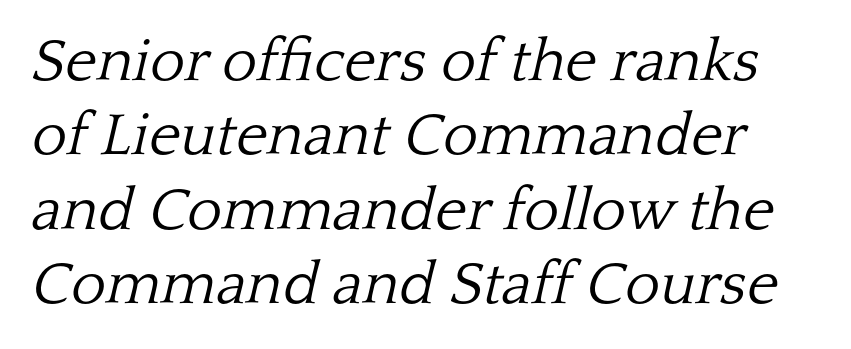
Q: Is the text bold? A: No.
Q: Is the text italic (slanted)? A: Yes, it leans right by about 13 degrees.
Q: Is the typeface a serif or a sans-serif typeface? A: Serif.
Q: Is the text underlined? A: No.
Q: Is the spacing between letters normal or unusually wide? A: Normal.
Q: Width (condensed, normal, or wide)? A: Normal.
Q: Stroke contrast? A: Low.
Q: x-height? A: Medium.
Q: Monospaced? A: No.
